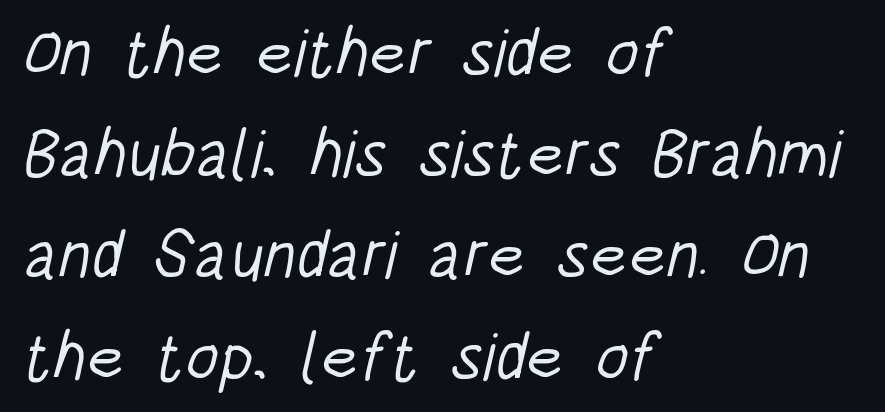
The image shows 67 px light, condensed sans-serif type; set left-aligned, normal line spacing (1.51x), normal letter spacing, not underlined; low stroke contrast and a large x-height.
